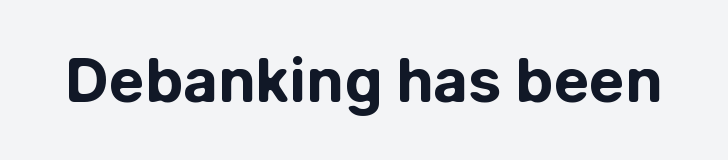
Q: Is the text bold? A: Yes.
Q: Is the text italic (slanted)? A: No, it is upright.
Q: Is the typeface a serif or a sans-serif typeface? A: Sans-serif.
Q: Is the text underlined? A: No.
Q: Is the spacing between letters normal or unusually wide? A: Normal.
Q: Width (condensed, normal, or wide)? A: Normal.
Q: Stroke contrast? A: Low.
Q: x-height? A: Medium.
Q: Monospaced? A: No.
